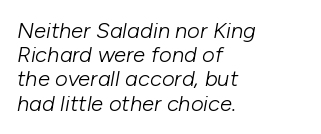
Type without underlining. Which margin do the lines hug? The left one — the right edge is uneven. The space between consecutive lines is stingy. Glyph-to-glyph distance matches everyday printed text.
